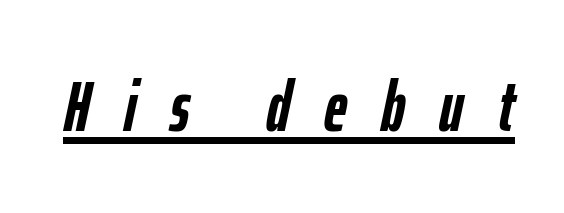
This sample carries an underscore along the baseline area. Words appear elongated and porous because spacing is wide. Rendered with sloped, italic letterforms. The passage shown is typed in a proportional face where columns would drift. Chunky letters — that's bold for sure.
